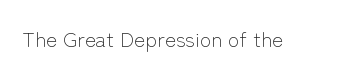
Q: Is the text bold? A: No.
Q: Is the text italic (slanted)? A: No, it is upright.
Q: Is the text underlined? A: No.
Q: Is the spacing between letters normal or unusually wide? A: Normal.
